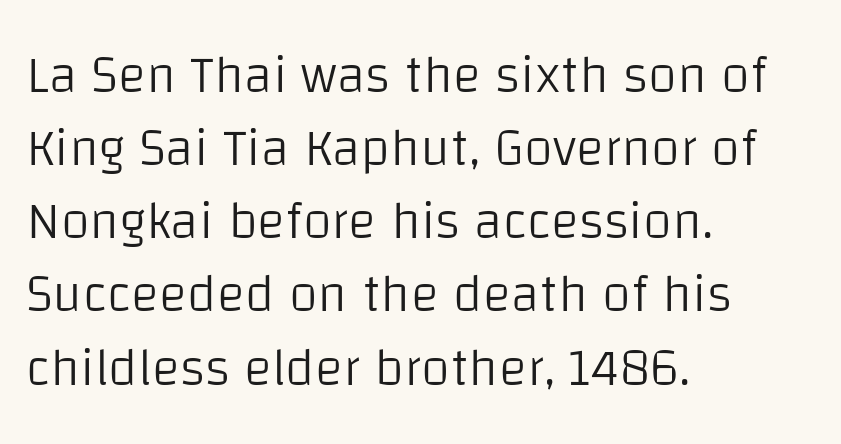
{"serif": "no", "italic": "no", "bold": "no", "weight": "light", "width": "normal", "stroke_contrast": "low", "x_height": "large", "monospaced": "no", "underline": "no", "align": "left", "line_spacing": "normal", "line_spacing_ratio": 1.38, "letter_spacing": "normal", "letter_spacing_em": 0.0, "glyph_px": 53}
